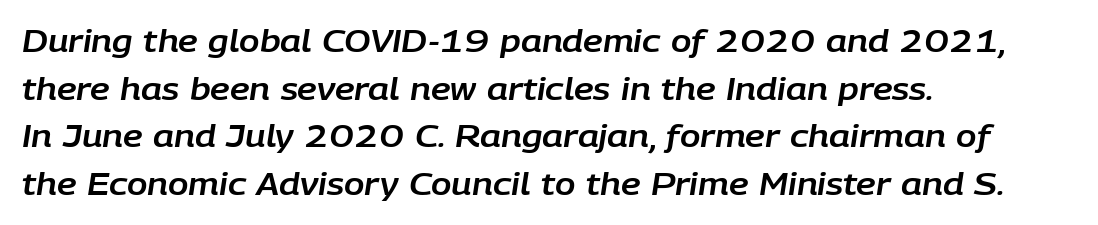
The image shows 30 px text type, italic (leaning right); set left-aligned, normal line spacing (1.59x), normal letter spacing, not underlined; low stroke contrast and a large x-height.
